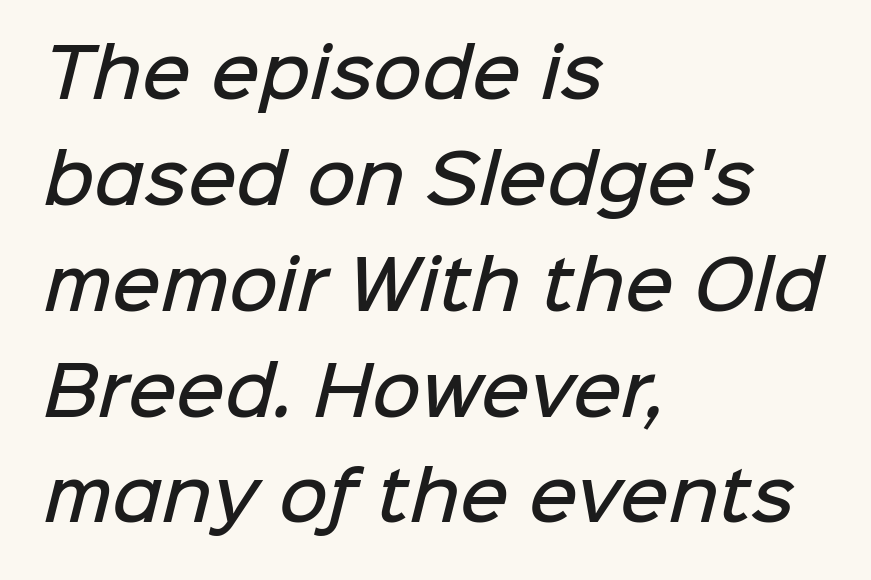
The image shows 67 px semibold sans-serif type; set left-aligned, normal line spacing (1.58x), normal letter spacing, not underlined; low stroke contrast and a medium x-height.
